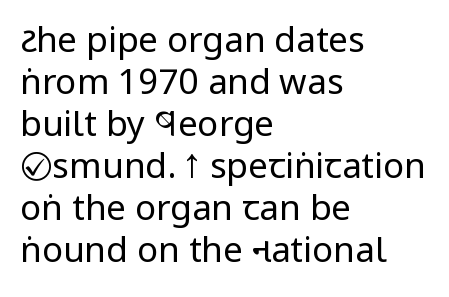
Upright lettering throughout. Stroke terminals: plain, sans-serif. The passage shown is typed in a proportional face where columns would drift. Spacing between characters is what you'd get straight out of the box. Caption: multi-line text, flush left, ragged right.
